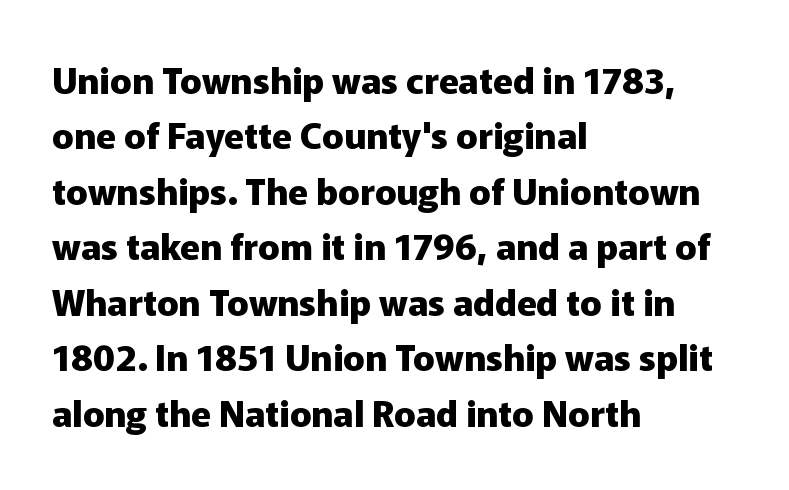
The image shows 36 px heavy sans-serif type, upright; set left-aligned, normal line spacing (1.54x), normal letter spacing, not underlined; low stroke contrast and a medium x-height.
